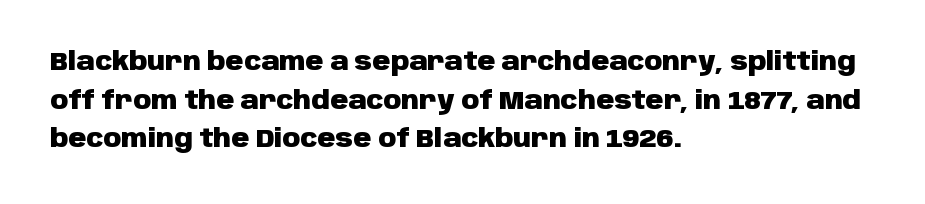
{"italic": "no", "bold": "yes", "underline": "no", "align": "left", "line_spacing": "normal", "line_spacing_ratio": 1.55, "letter_spacing": "normal", "letter_spacing_em": 0.0, "glyph_px": 25}
